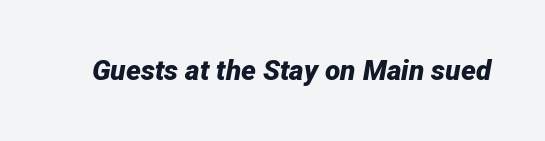
{"italic": "yes", "lean": "right", "slant_degrees": 12, "bold": "yes", "weight": "bold", "width": "normal", "stroke_contrast": "low", "x_height": "medium", "monospaced": "no", "underline": "no", "letter_spacing": "normal", "letter_spacing_em": 0.0, "glyph_px": 28}
